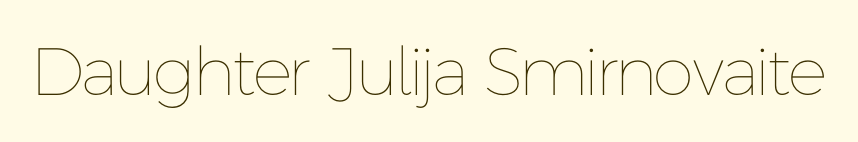
The image shows 67 px thin type, upright; set normal letter spacing, not underlined; low stroke contrast and a medium x-height.
